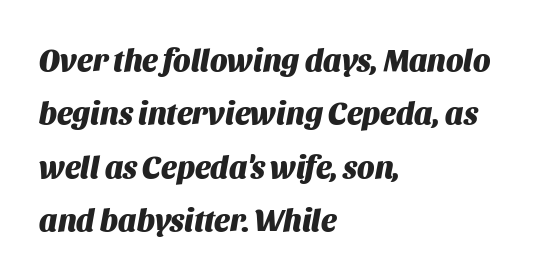
{"italic": "yes", "lean": "right", "slant_degrees": 11, "bold": "yes", "weight": "heavy", "width": "normal", "stroke_contrast": "medium", "x_height": "large", "monospaced": "no", "underline": "no", "align": "left", "line_spacing_ratio": 1.72, "letter_spacing": "normal", "letter_spacing_em": 0.0, "glyph_px": 31}
